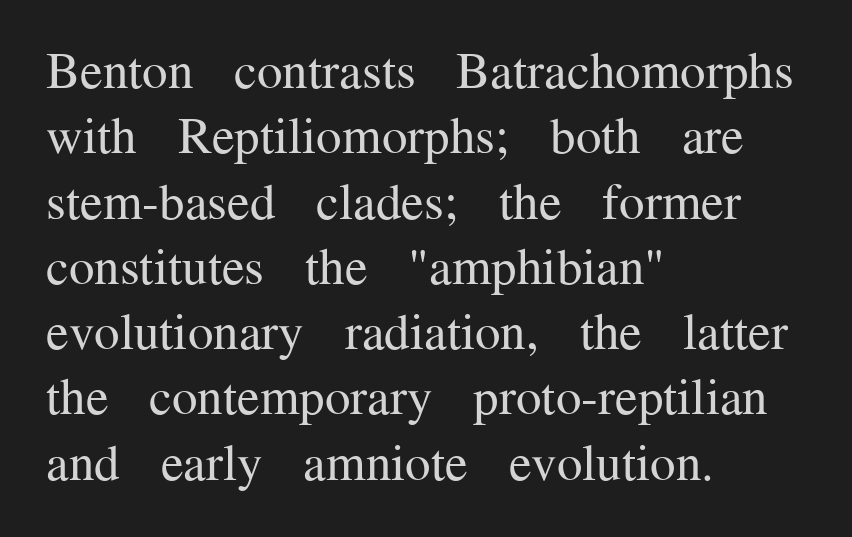
The image shows 51 px regular-weight serif type, upright; set left-aligned, normal line spacing (1.28x), normal letter spacing, not underlined; medium stroke contrast and a medium x-height.
